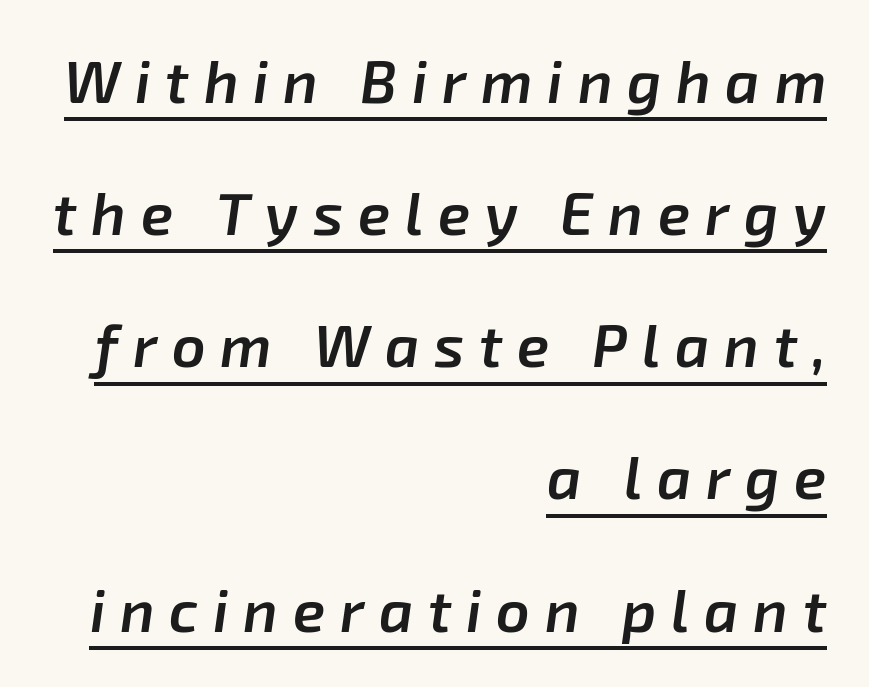
Q: Is the text bold? A: Semi-bold.
Q: Is the text italic (slanted)? A: Yes, it leans right by about 8 degrees.
Q: Is the text underlined? A: Yes.
Q: How is the paragraph aligned? A: Right-aligned.
Q: Is the spacing between letters normal or unusually wide? A: Unusually wide.
Q: Is the spacing between lines tight, normal or loose? A: Loose.
Q: Width (condensed, normal, or wide)? A: Normal.
Q: Stroke contrast? A: Low.
Q: x-height? A: Medium.
Q: Monospaced? A: No.
